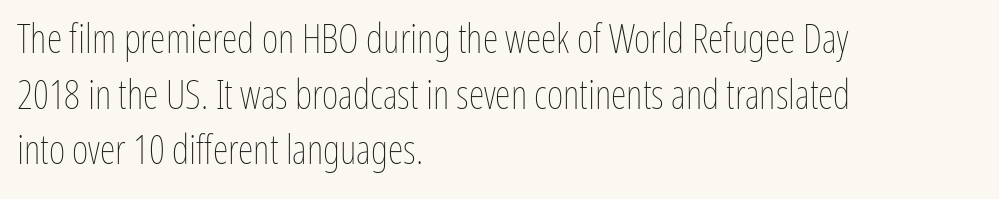
Q: Is the text bold? A: No.
Q: Is the text italic (slanted)? A: No, it is upright.
Q: Is the text underlined? A: No.
Q: How is the paragraph aligned? A: Left-aligned.
Q: Is the spacing between letters normal or unusually wide? A: Normal.
Q: Is the spacing between lines tight, normal or loose? A: Normal.
Q: Width (condensed, normal, or wide)? A: Condensed.
Q: Stroke contrast? A: Low.
Q: x-height? A: Medium.
Q: Monospaced? A: No.
